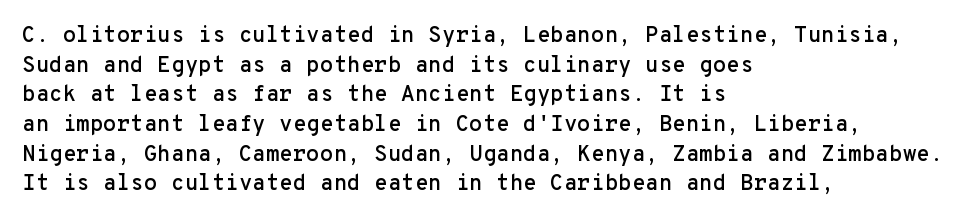
The image shows 22 px text type, upright; set left-aligned, normal line spacing (1.35x), normal letter spacing, not underlined.
